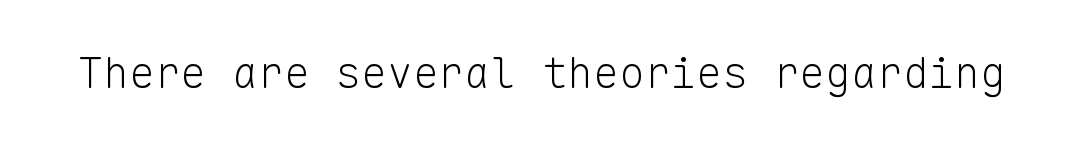
The face used here is monospaced, like something from a code editor. The foot of each line stays bare and open. Standard letterfit; no display-style spreading of the glyphs. A light-to-regular cut is what we see here. Grotesque or geometric, the face here clearly has no serifs.
